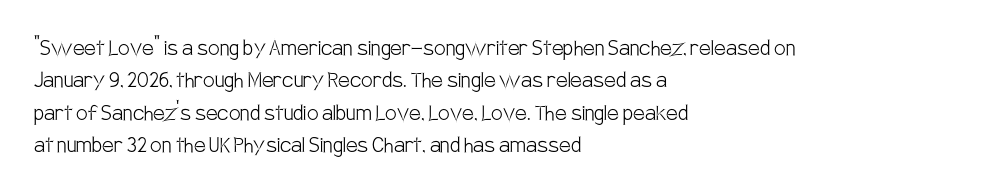
The image shows 26 px text type, upright; set left-aligned, normal line spacing (1.25x), normal letter spacing, not underlined.
